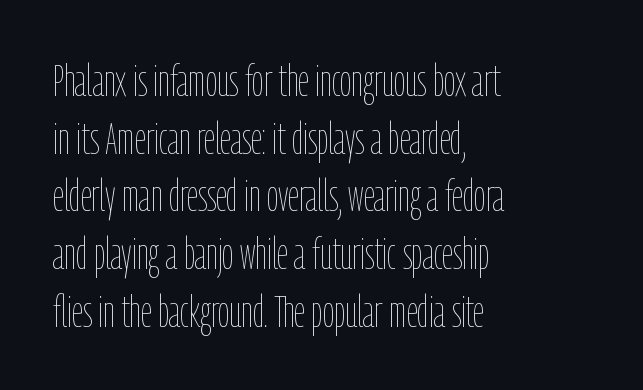
The image shows 44 px thin, condensed type, upright; set left-aligned, normal line spacing (1.31x), normal letter spacing, not underlined; low stroke contrast and a medium x-height.
